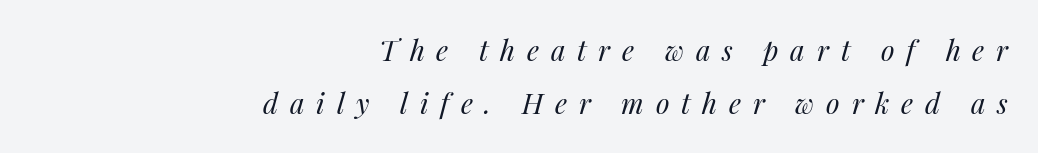
The image shows 28 px regular-weight type, italic (leaning right); set right-aligned, loose line spacing (1.91x), unusually wide letter spacing (+0.42 em), not underlined; medium stroke contrast and a medium x-height.
